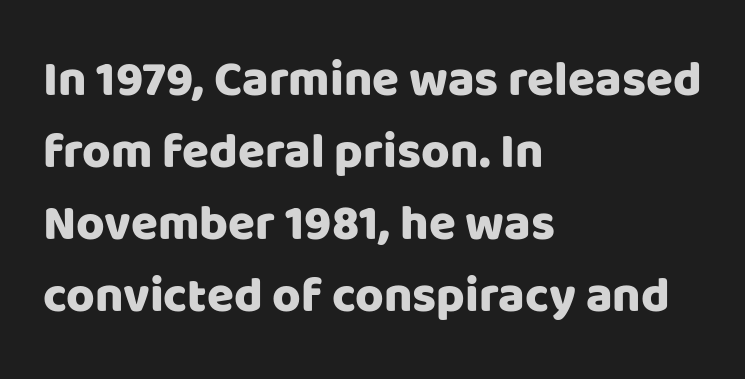
Teacher's note: observe the even left margin — that is flush-left alignment. The typography opts for an upright posture over an oblique one. Interline gaps are of average width in this sample. Observe the absence of serifs on each vertical stroke in this sample. The strip under each line holds only bare page.
